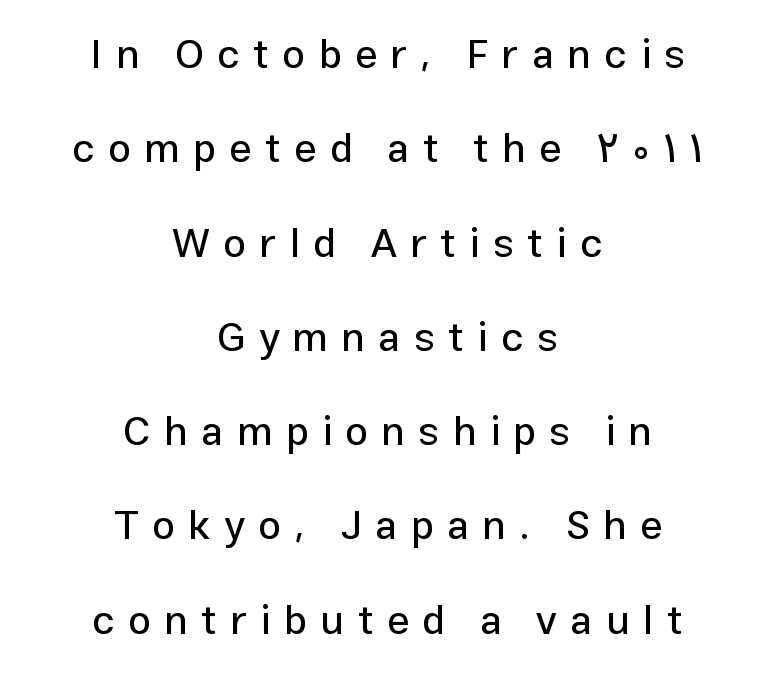
Q: Is the text italic (slanted)? A: No, it is upright.
Q: Is the typeface a serif or a sans-serif typeface? A: Sans-serif.
Q: Is the text underlined? A: No.
Q: How is the paragraph aligned? A: Centered.
Q: Is the spacing between letters normal or unusually wide? A: Unusually wide.
Q: Is the spacing between lines tight, normal or loose? A: Loose.
Q: Width (condensed, normal, or wide)? A: Normal.
Q: Stroke contrast? A: Low.
Q: x-height? A: Medium.
Q: Monospaced? A: No.
